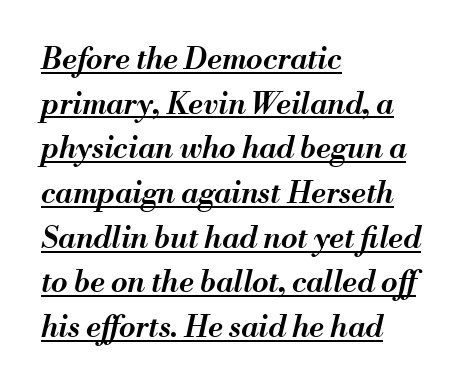
{"italic": "yes", "lean": "right", "slant_degrees": 13, "bold": "semi", "weight": "semibold", "width": "normal", "stroke_contrast": "medium", "x_height": "small", "monospaced": "no", "underline": "yes", "align": "left", "line_spacing": "normal", "line_spacing_ratio": 1.49, "letter_spacing": "normal", "letter_spacing_em": 0.0, "glyph_px": 30}
